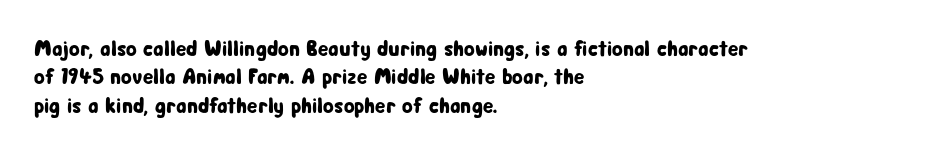
Q: Is the text italic (slanted)? A: No, it is upright.
Q: Is the text underlined? A: No.
Q: How is the paragraph aligned? A: Left-aligned.
Q: Is the spacing between letters normal or unusually wide? A: Normal.
Q: Is the spacing between lines tight, normal or loose? A: Normal.
